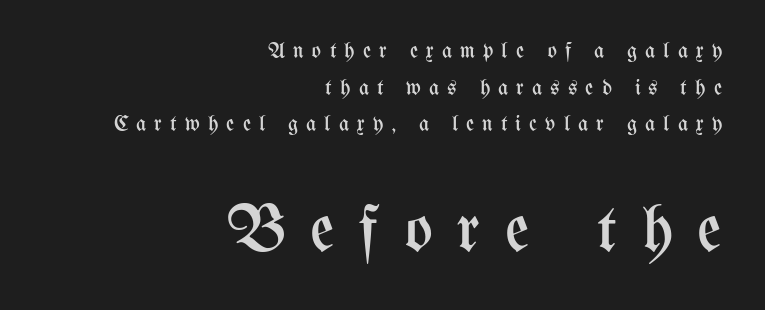
Q: Is the text bold? A: No.
Q: Is the text italic (slanted)? A: No, it is upright.
Q: Is the text underlined? A: No.
Q: How is the paragraph aligned? A: Right-aligned.
Q: Is the spacing between letters normal or unusually wide? A: Unusually wide.
Q: Is the spacing between lines tight, normal or loose? A: Normal.
Q: Which block of text is set in a larger size, the first (top) or the second (bottom)? A: The second (bottom) one.
Q: Width (condensed, normal, or wide)? A: Condensed.
Q: Stroke contrast? A: Medium.
Q: x-height? A: Medium.
Q: Monospaced? A: No.
